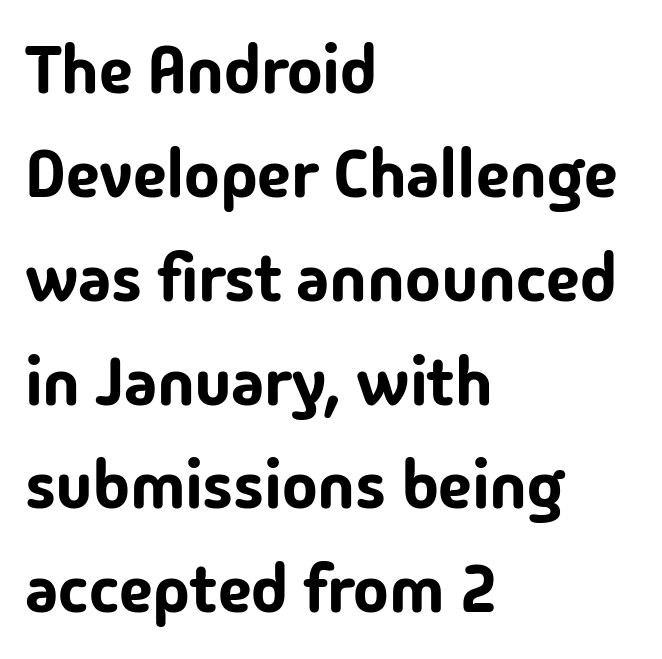
These lines are rendered in a variable-pitch font. Notice how descenders clear the ascenders below comfortably — that's standard leading. Check the space under the baseline: it is left empty. This is the regular roman posture of the typeface. Nobody touched the tracking dial on this one.
